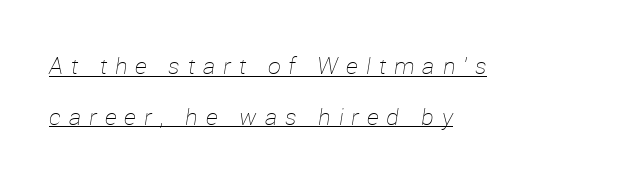
The image shows 23 px text type, italic (leaning right); set left-aligned, loose line spacing (2.2x), unusually wide letter spacing (+0.35 em), underlined.
